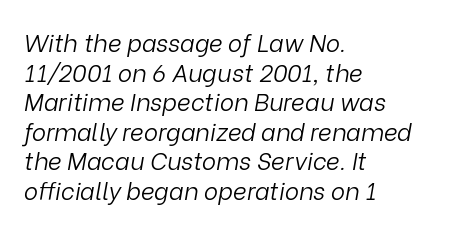
The image shows 24 px text type, italic (leaning right); set left-aligned, line spacing 1.23x, normal letter spacing, not underlined.
